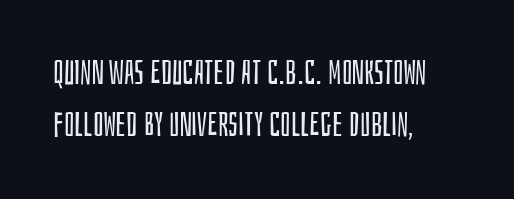
{"serif": "no", "italic": "no", "bold": "no", "weight": "regular", "width": "condensed", "stroke_contrast": "low", "x_height": "large", "monospaced": "no", "underline": "no", "align": "left", "line_spacing": "normal", "line_spacing_ratio": 1.53, "letter_spacing": "normal", "letter_spacing_em": 0.0, "glyph_px": 34}
